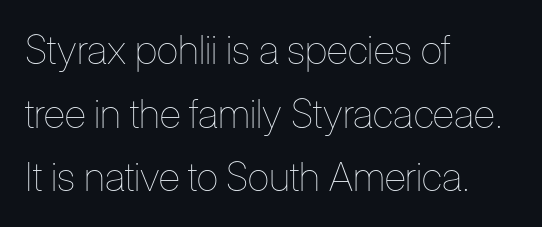
The image shows 40 px thin, condensed type, upright; set left-aligned, normal line spacing (1.59x), normal letter spacing, not underlined; low stroke contrast and a medium x-height.
